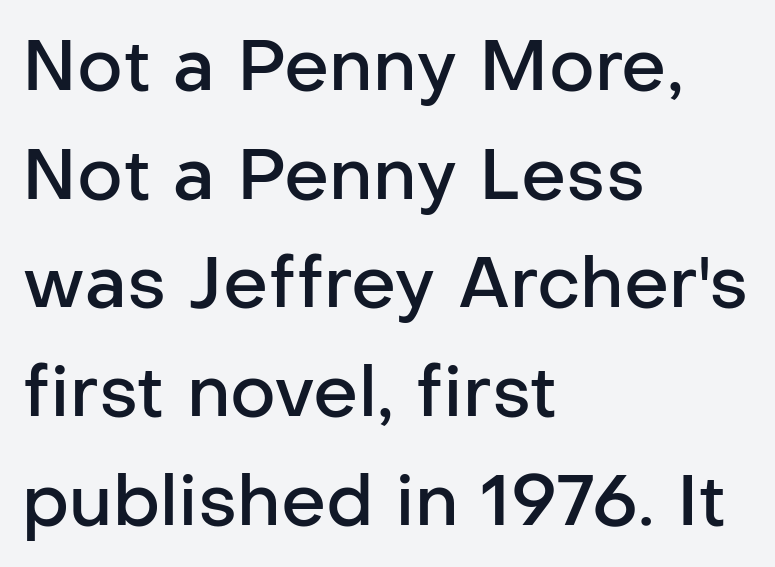
Q: Is the text bold? A: Semi-bold.
Q: Is the text italic (slanted)? A: No, it is upright.
Q: Is the typeface a serif or a sans-serif typeface? A: Sans-serif.
Q: Is the text underlined? A: No.
Q: How is the paragraph aligned? A: Left-aligned.
Q: Is the spacing between letters normal or unusually wide? A: Normal.
Q: Is the spacing between lines tight, normal or loose? A: Normal.
Q: Width (condensed, normal, or wide)? A: Normal.
Q: Stroke contrast? A: Low.
Q: x-height? A: Medium.
Q: Monospaced? A: No.
